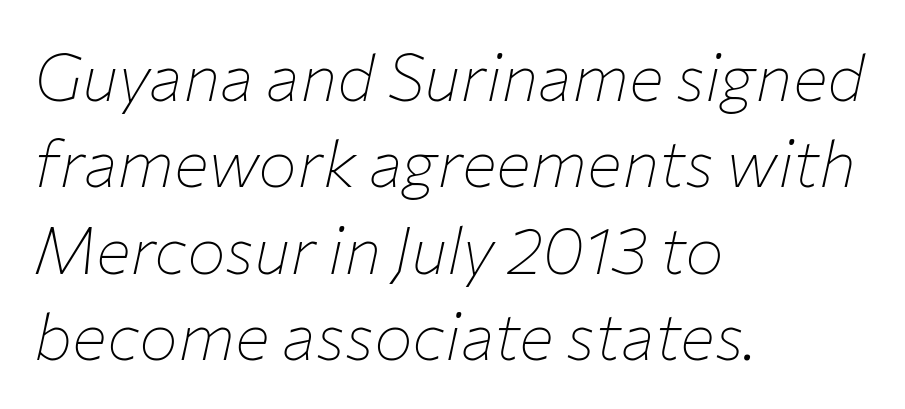
The image shows 65 px thin type, italic (leaning right); set left-aligned, normal line spacing (1.33x), normal letter spacing, not underlined; low stroke contrast and a medium x-height.
